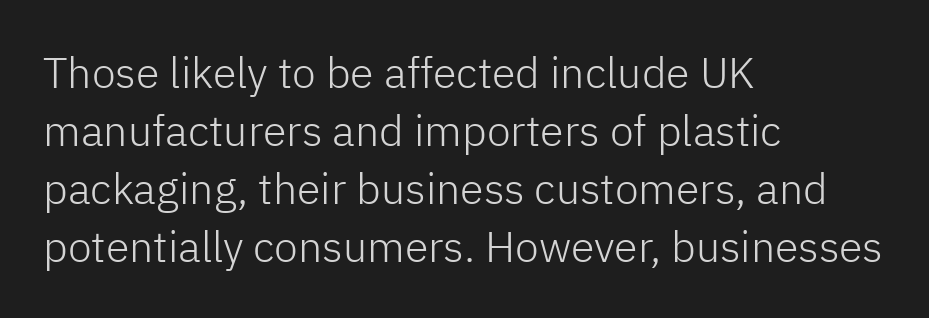
Note the varied advance widths — an 'i' is clearly narrower than an 'm'. Each row of text sits above clean, open space. Students, observe: this is what conventionally led text looks like. In CSS terms this would be text-align: left. The specimen reads as upright at a glance. How are the letters spaced? Ordinarily, with no added tracking.
